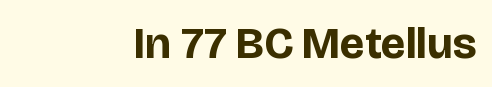
Q: Is the text bold? A: Yes.
Q: Is the text italic (slanted)? A: No, it is upright.
Q: Is the typeface a serif or a sans-serif typeface? A: Sans-serif.
Q: Is the text underlined? A: No.
Q: How is the paragraph aligned? A: Right-aligned.
Q: Is the spacing between letters normal or unusually wide? A: Normal.
Q: Width (condensed, normal, or wide)? A: Normal.
Q: Stroke contrast? A: Low.
Q: x-height? A: Large.
Q: Monospaced? A: No.
